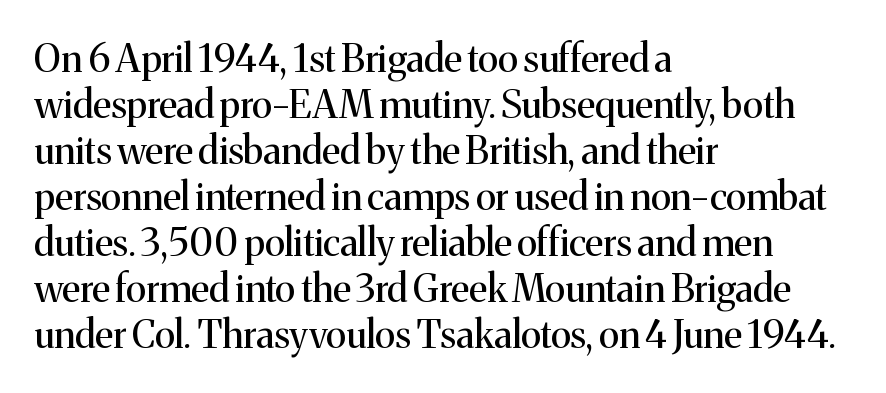
The image shows 38 px regular-weight serif type, upright; set left-aligned, line spacing 1.21x, normal letter spacing, not underlined; medium stroke contrast and a medium x-height.
